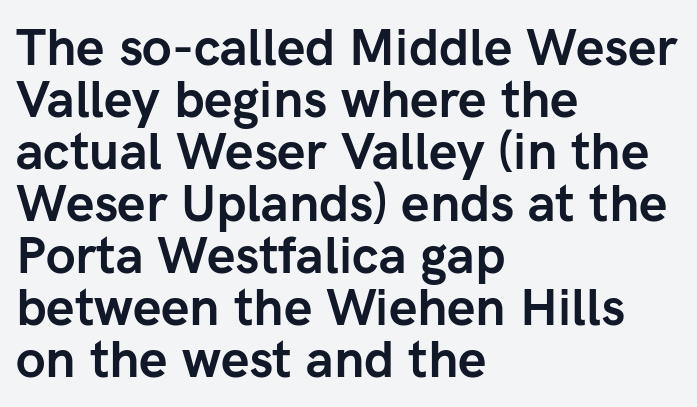
Students, observe: this is what under-led, compact text looks like. The space directly below the letters is spotless. You can tell from the bare stems that sans-serif type was used. This sample uses an upright cut, with every glyph sitting square on the baseline. This sample has the flowing, uneven cadence of proportional lettering. The passage shown has conventional tracking throughout.
